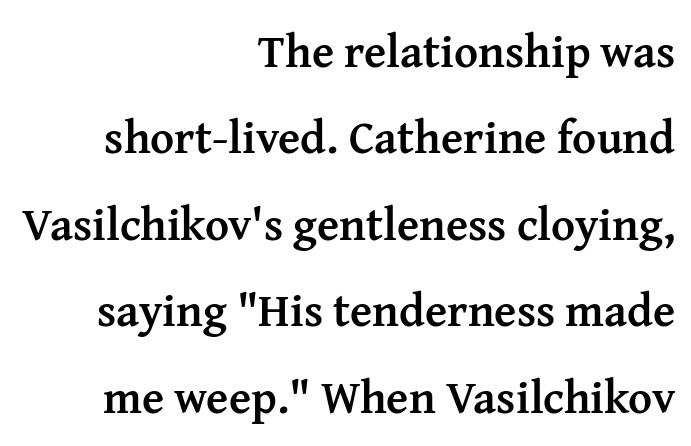
The image shows 46 px semibold serif type, upright; set right-aligned, line spacing 1.88x, normal letter spacing, not underlined; medium stroke contrast and a medium x-height.
